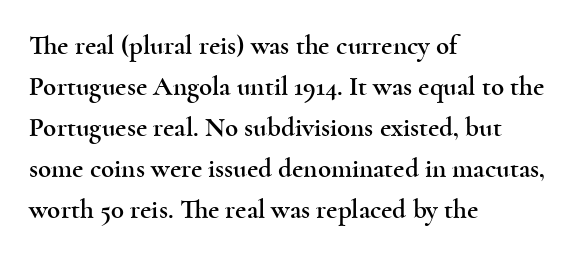
Underlining? Definitely not there. The passage shown stacks its lines at a standard gap. Tall strokes in this sample are plumb rather than angled. Is the block centered? No — it sits flush against the left margin.
